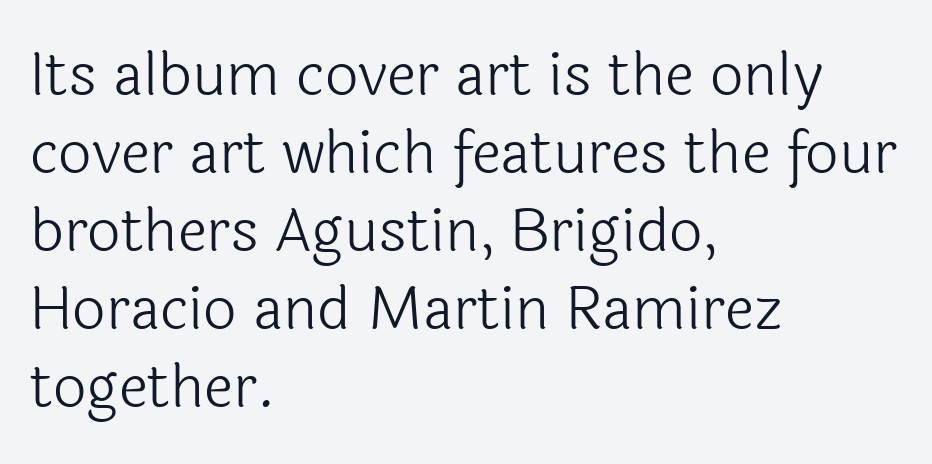
Do the letters lean? They stand straight. Unbolded letterforms with no extra heft. Nothing unusual about the tracking: characters are spaced as the font intends. Casual observation: everything's shoved over to the left.
